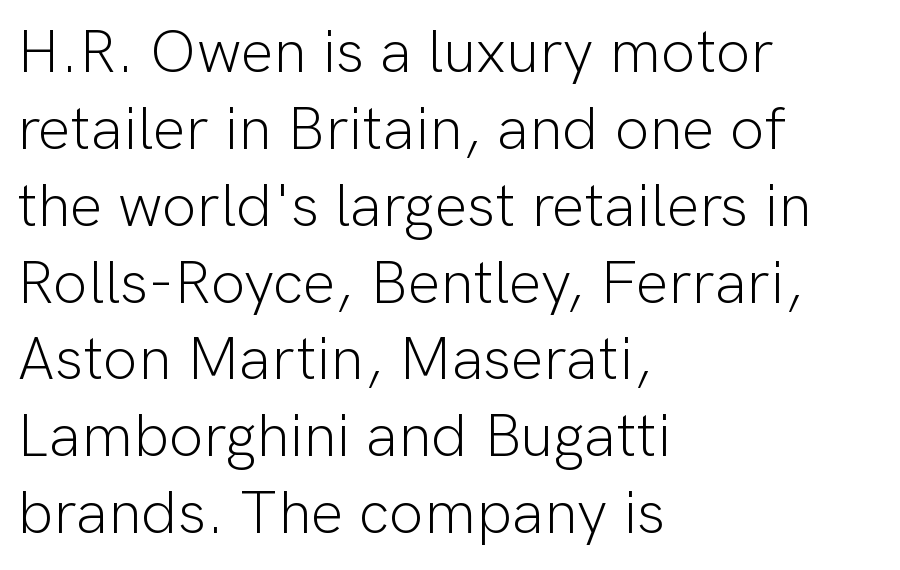
Q: Is the text bold? A: No.
Q: Is the text italic (slanted)? A: No, it is upright.
Q: Is the typeface a serif or a sans-serif typeface? A: Sans-serif.
Q: Is the text underlined? A: No.
Q: How is the paragraph aligned? A: Left-aligned.
Q: Is the spacing between letters normal or unusually wide? A: Normal.
Q: Is the spacing between lines tight, normal or loose? A: Normal.
Q: Width (condensed, normal, or wide)? A: Normal.
Q: Stroke contrast? A: Low.
Q: x-height? A: Medium.
Q: Monospaced? A: No.
